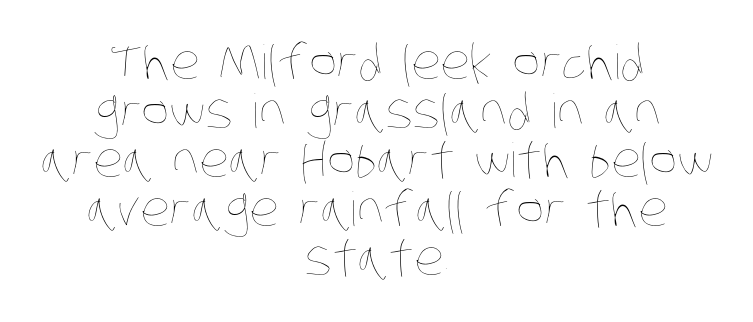
{"bold": "no", "weight": "thin", "width": "condensed", "stroke_contrast": "low", "x_height": "large", "monospaced": "no", "underline": "no", "align": "center", "line_spacing": "tight", "line_spacing_ratio": 1.04, "letter_spacing": "normal", "letter_spacing_em": 0.0, "glyph_px": 47}
